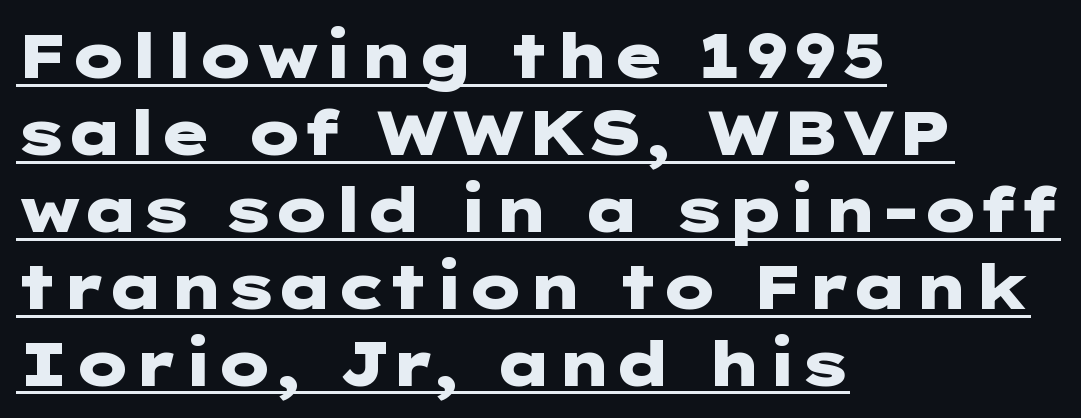
There is no visible air inserted between adjacent glyphs. Stroke terminals: plain, sans-serif. Honestly, the underline is the first thing you notice here. Unlike italic type, these characters show no tilt at all. Heft: maximum for text — a bold.
